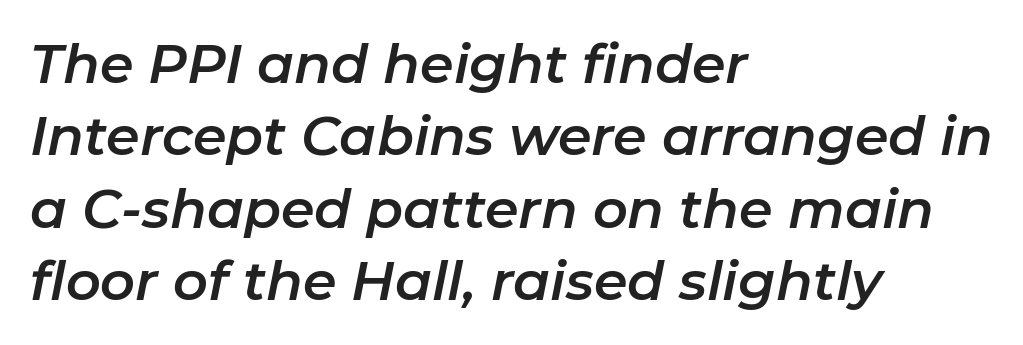
{"italic": "yes", "lean": "right", "slant_degrees": 11, "width": "normal", "stroke_contrast": "low", "x_height": "medium", "monospaced": "no", "underline": "no", "align": "left", "line_spacing": "normal", "line_spacing_ratio": 1.34, "letter_spacing": "normal", "letter_spacing_em": 0.0, "glyph_px": 54}
